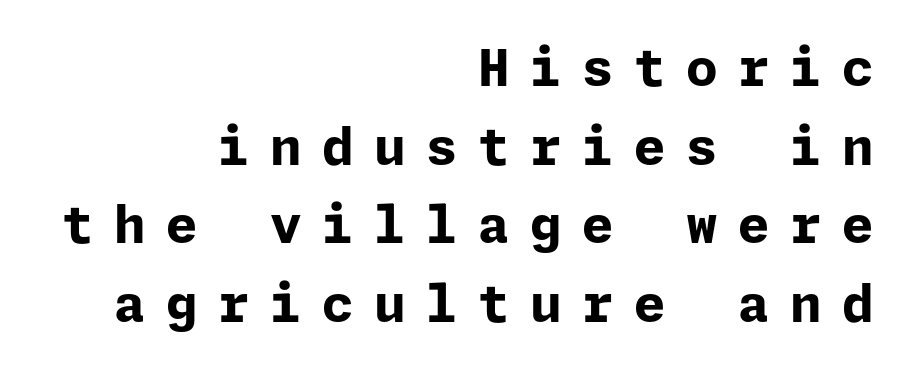
Nope, not italic — everything's standing straight. The rows are spaced the way most documents space them. The specimen omits any rule beneath the text block's lines. Font category for this specimen: sans-serif.
